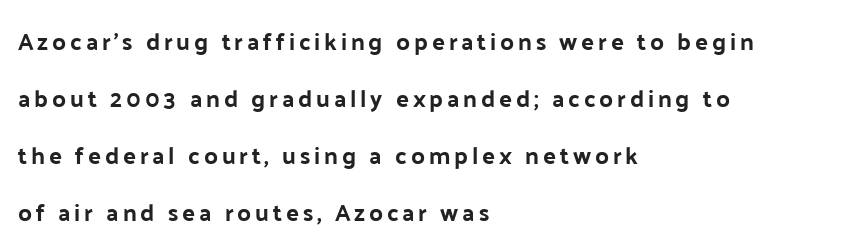
Q: Is the text bold? A: Yes.
Q: Is the text italic (slanted)? A: No, it is upright.
Q: Is the text underlined? A: No.
Q: How is the paragraph aligned? A: Left-aligned.
Q: Is the spacing between lines tight, normal or loose? A: Loose.
